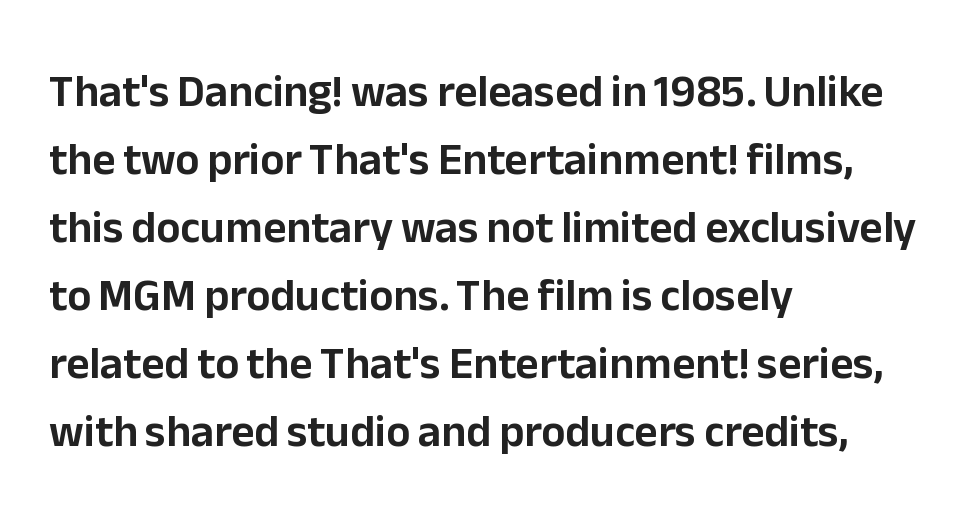
The image shows 45 px sans-serif type, upright; set left-aligned, normal line spacing (1.51x), normal letter spacing, not underlined; low stroke contrast and a medium x-height.
